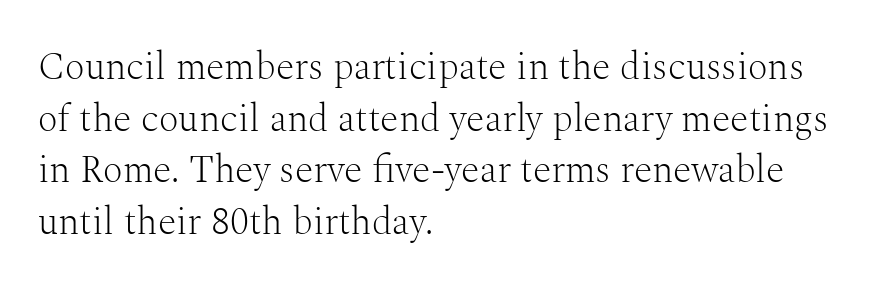
The lines sit at an ordinary, default distance from one another. The letters stand straight up with perfectly vertical stems. The typesetter chose a ragged-right arrangement here. Old-style or modern, the face here clearly has serifs.
